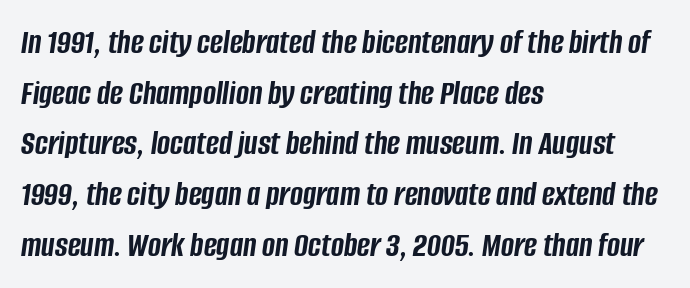
{"italic": "yes", "lean": "right", "slant_degrees": 8, "bold": "yes", "weight": "semibold", "width": "condensed", "stroke_contrast": "low", "x_height": "large", "monospaced": "no", "underline": "no", "align": "left", "line_spacing": "normal", "line_spacing_ratio": 1.45, "letter_spacing": "normal", "letter_spacing_em": 0.0, "glyph_px": 35}
